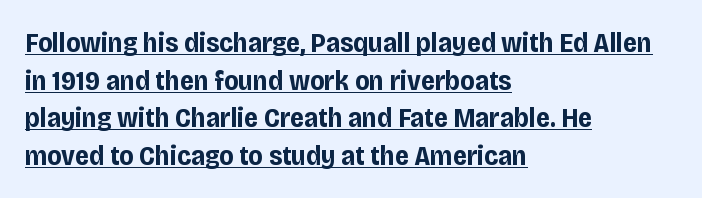
The image shows 28 px bold, condensed sans-serif type, upright; set left-aligned, normal line spacing (1.34x), normal letter spacing, underlined; low stroke contrast and a large x-height.
